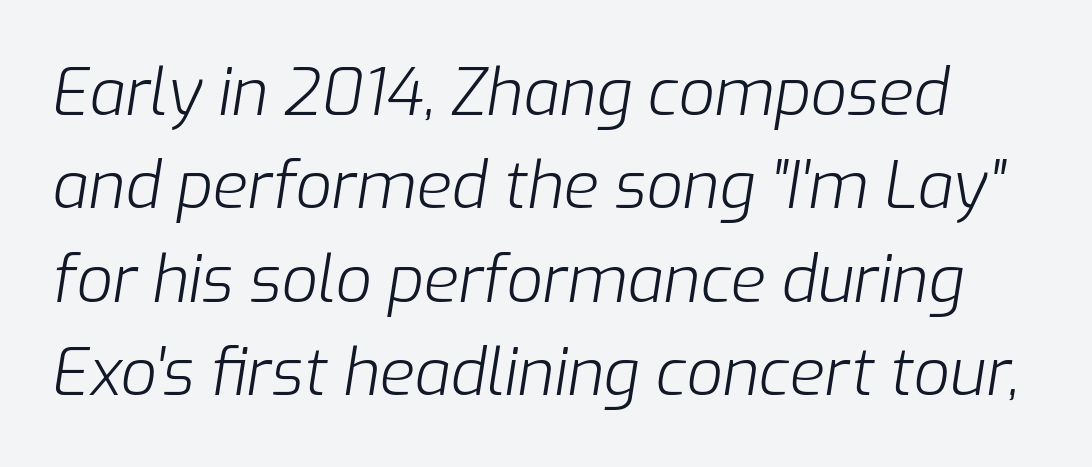
The letters are slanted; this is an italic face. Think of a printed novel: that variable character pitch is what you see here. Horizontal bands of white between lines are of average thickness. Descender tails drop into unmarked territory.
